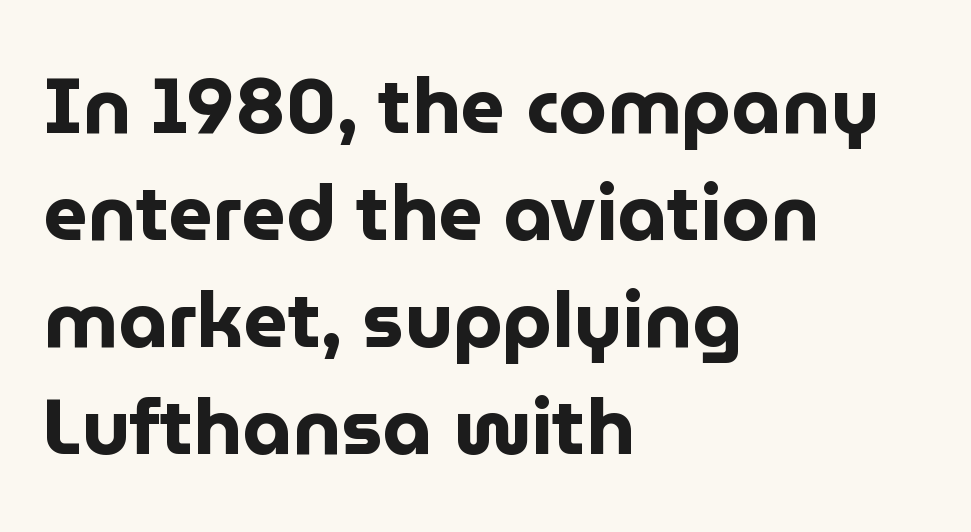
The image shows 78 px bold sans-serif type, upright; set left-aligned, normal line spacing (1.37x), normal letter spacing, not underlined; low stroke contrast and a medium x-height.
